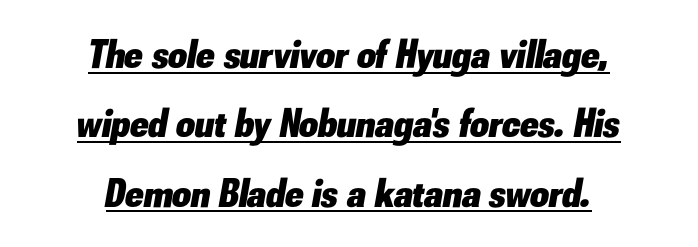
{"italic": "yes", "lean": "right", "slant_degrees": 10, "bold": "yes", "weight": "heavy", "width": "normal", "stroke_contrast": "low", "x_height": "small", "monospaced": "no", "underline": "yes", "align": "center", "line_spacing": "normal", "line_spacing_ratio": 1.69, "letter_spacing": "normal", "letter_spacing_em": 0.0, "glyph_px": 41}
